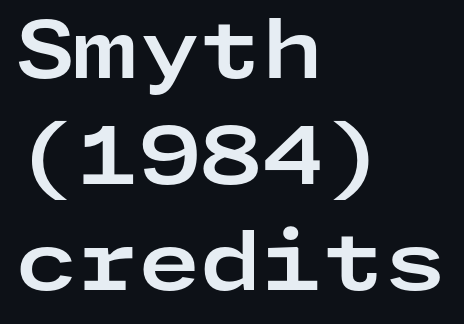
The image shows 79 px bold, wide sans-serif type, upright; set left-aligned, normal line spacing (1.34x), normal letter spacing, not underlined; low stroke contrast and a medium x-height.
